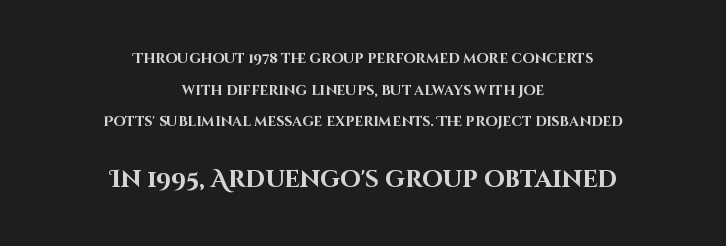
{"italic": "no", "bold": "yes", "underline": "no", "align": "center", "line_spacing": "loose", "line_spacing_ratio": 2.26, "letter_spacing": "normal", "letter_spacing_em": 0.0, "larger_block": "second", "size_ratio": 1.71, "glyph_px": 24}
